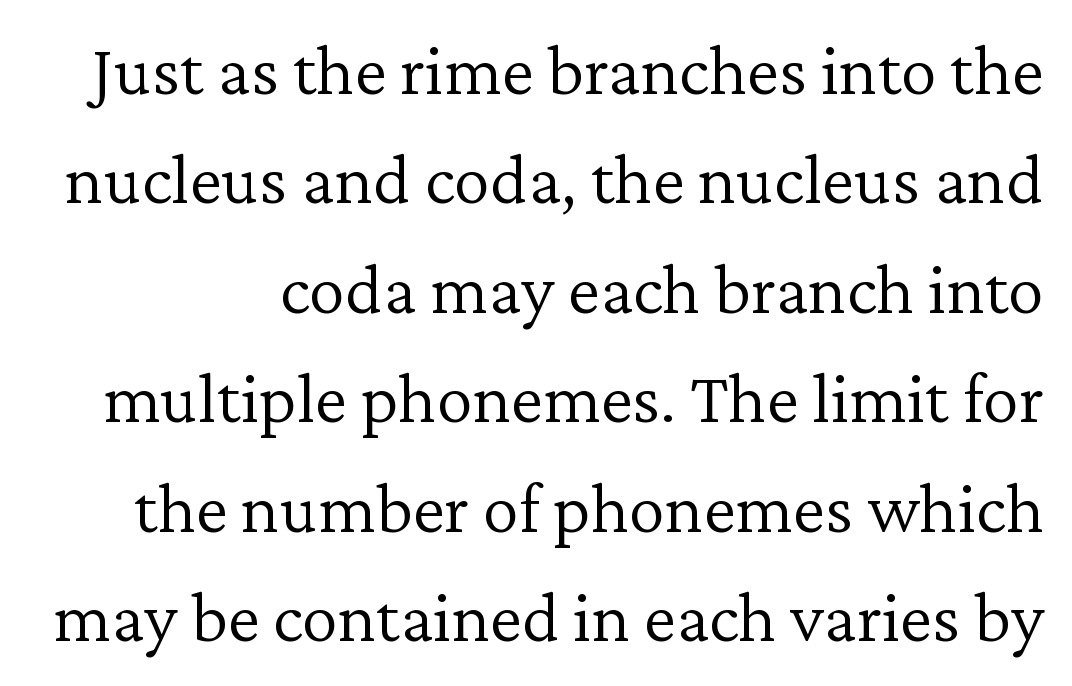
The image shows 73 px light serif type, upright; set normal line spacing (1.5x), normal letter spacing, not underlined; low stroke contrast and a medium x-height.
